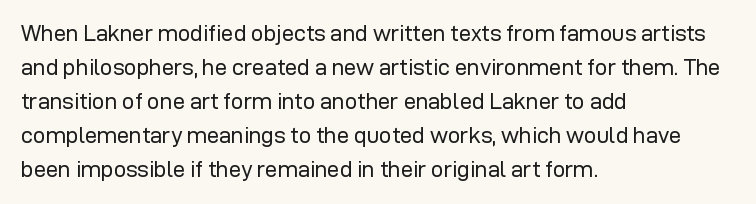
Caption: multi-line text, flush left, ragged right. Rendered with straight, roman letterforms. Beneath every word, the page is bare. Weight: not bold — regular or lighter. Nobody touched the tracking dial on this one. Vertically, the passage feels balanced, rows spaced as you'd expect.
